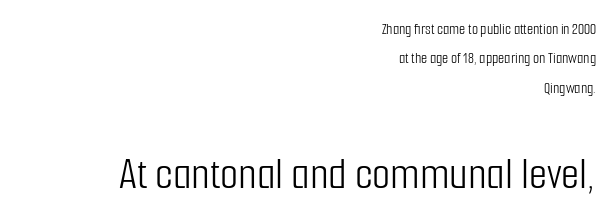
Q: Is the text bold? A: No.
Q: Is the text italic (slanted)? A: No, it is upright.
Q: Is the typeface a serif or a sans-serif typeface? A: Sans-serif.
Q: Is the text underlined? A: No.
Q: How is the paragraph aligned? A: Right-aligned.
Q: Is the spacing between letters normal or unusually wide? A: Normal.
Q: Which block of text is set in a larger size, the first (top) or the second (bottom)? A: The second (bottom) one.
Q: Width (condensed, normal, or wide)? A: Condensed.
Q: Stroke contrast? A: Low.
Q: x-height? A: Medium.
Q: Monospaced? A: No.
